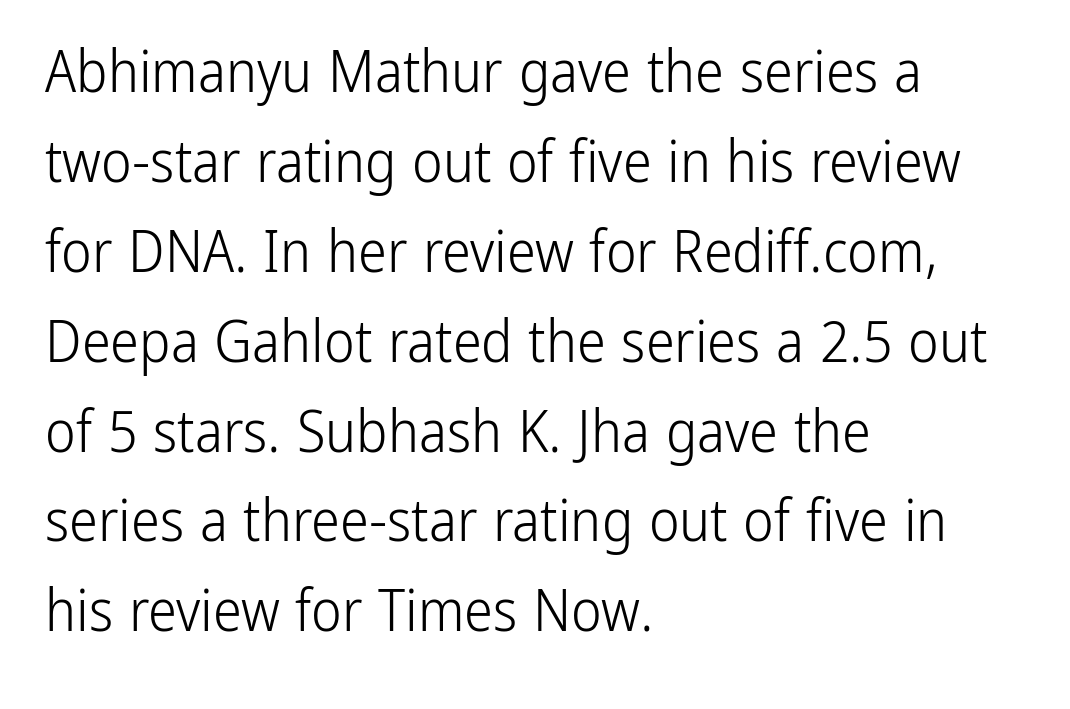
The image shows 58 px light, condensed sans-serif type, upright; set left-aligned, normal line spacing (1.55x), normal letter spacing, not underlined; low stroke contrast and a medium x-height.
